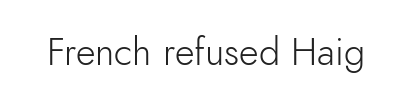
Q: Is the text bold? A: No.
Q: Is the text italic (slanted)? A: No, it is upright.
Q: Is the typeface a serif or a sans-serif typeface? A: Sans-serif.
Q: Is the text underlined? A: No.
Q: Is the spacing between letters normal or unusually wide? A: Normal.
Q: Width (condensed, normal, or wide)? A: Normal.
Q: x-height? A: Small.
Q: Monospaced? A: No.
